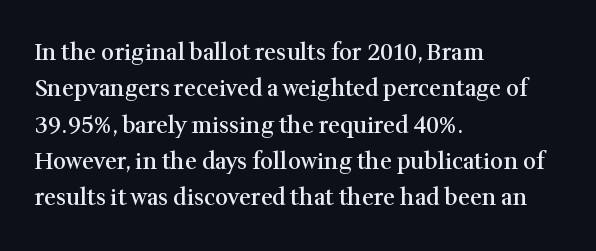
The paragraph shown leans on its left margin. Baseline-to-baseline distance is the conventional proportion of letter height. Check under the words: just untouched page. How are the letters spaced? Ordinarily, with no added tracking.
